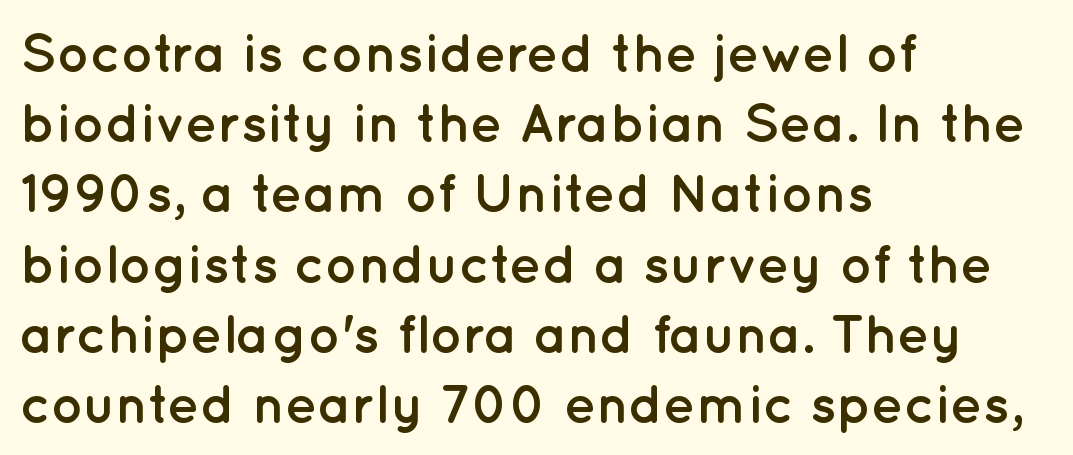
Q: Is the text bold? A: Yes.
Q: Is the text italic (slanted)? A: No, it is upright.
Q: Is the typeface a serif or a sans-serif typeface? A: Sans-serif.
Q: Is the text underlined? A: No.
Q: How is the paragraph aligned? A: Left-aligned.
Q: Is the spacing between letters normal or unusually wide? A: Normal.
Q: Is the spacing between lines tight, normal or loose? A: Normal.
Q: Width (condensed, normal, or wide)? A: Normal.
Q: Stroke contrast? A: Low.
Q: x-height? A: Medium.
Q: Monospaced? A: No.
